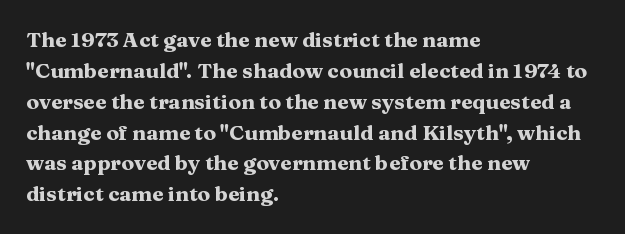
Q: Is the text bold? A: Yes.
Q: Is the text italic (slanted)? A: No, it is upright.
Q: Is the text underlined? A: No.
Q: How is the paragraph aligned? A: Left-aligned.
Q: Is the spacing between letters normal or unusually wide? A: Normal.
Q: Is the spacing between lines tight, normal or loose? A: Normal.
